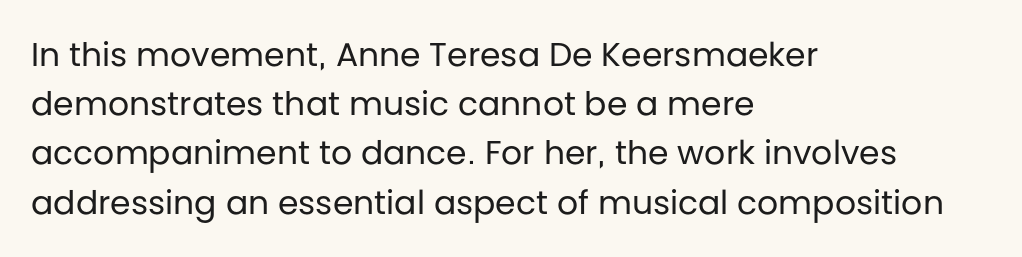
{"serif": "no", "italic": "no", "bold": "no", "weight": "regular", "width": "normal", "stroke_contrast": "low", "x_height": "large", "monospaced": "no", "underline": "no", "align": "left", "line_spacing": "normal", "line_spacing_ratio": 1.49, "letter_spacing": "normal", "letter_spacing_em": 0.0, "glyph_px": 33}
